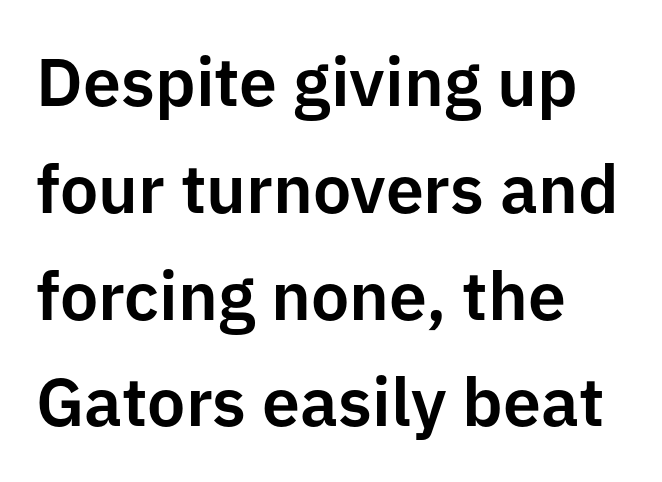
{"serif": "no", "italic": "no", "width": "normal", "stroke_contrast": "low", "x_height": "medium", "monospaced": "no", "underline": "no", "align": "left", "line_spacing": "normal", "line_spacing_ratio": 1.57, "letter_spacing": "normal", "letter_spacing_em": 0.0, "glyph_px": 68}
